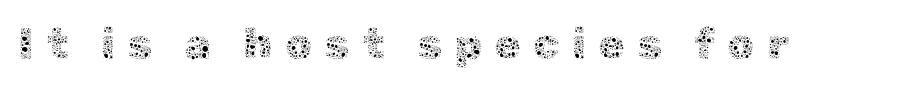
Q: Is the text bold? A: No.
Q: Is the text italic (slanted)? A: No, it is upright.
Q: Is the text underlined? A: No.
Q: Is the spacing between letters normal or unusually wide? A: Unusually wide.
Q: Width (condensed, normal, or wide)? A: Normal.
Q: x-height? A: Medium.
Q: Monospaced? A: No.
